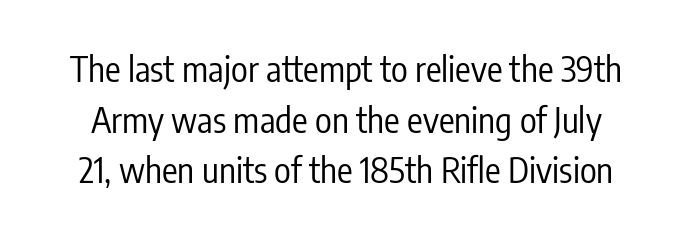
Q: Is the text bold? A: No.
Q: Is the text italic (slanted)? A: No, it is upright.
Q: Is the typeface a serif or a sans-serif typeface? A: Sans-serif.
Q: Is the text underlined? A: No.
Q: Is the spacing between letters normal or unusually wide? A: Normal.
Q: Is the spacing between lines tight, normal or loose? A: Normal.
Q: Width (condensed, normal, or wide)? A: Condensed.
Q: Stroke contrast? A: Low.
Q: x-height? A: Medium.
Q: Monospaced? A: No.
